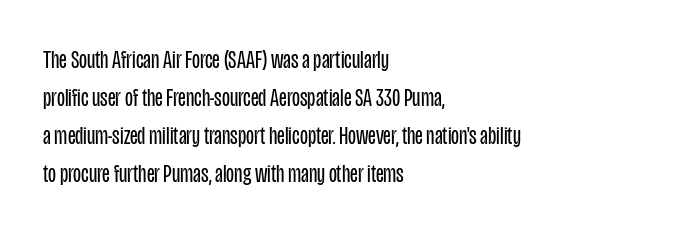
The image shows 26 px text type, upright; set left-aligned, normal line spacing (1.46x), normal letter spacing, not underlined.
